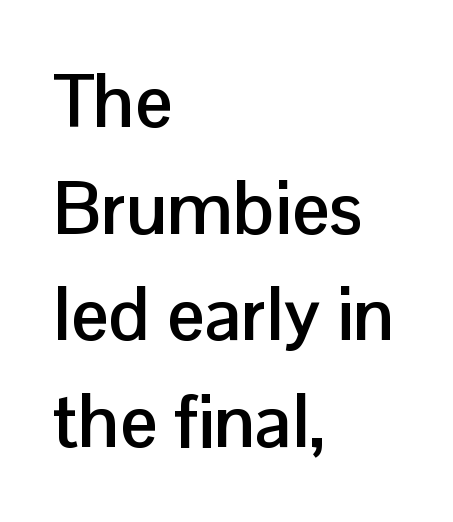
{"serif": "no", "italic": "no", "bold": "yes", "weight": "semibold", "width": "normal", "stroke_contrast": "low", "x_height": "medium", "monospaced": "no", "underline": "no", "align": "left", "line_spacing": "normal", "line_spacing_ratio": 1.44, "letter_spacing": "normal", "letter_spacing_em": 0.0, "glyph_px": 74}
